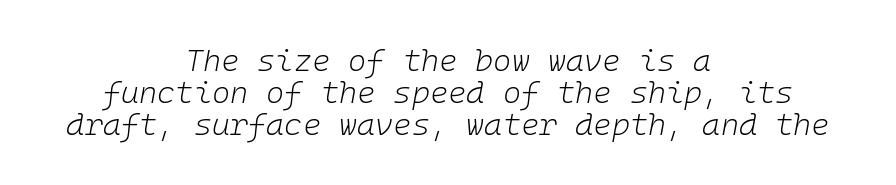
Q: Is the text bold? A: No.
Q: Is the text italic (slanted)? A: Yes, it leans right by about 10 degrees.
Q: Is the text underlined? A: No.
Q: How is the paragraph aligned? A: Centered.
Q: Is the spacing between letters normal or unusually wide? A: Normal.
Q: Is the spacing between lines tight, normal or loose? A: Tight.
Q: Width (condensed, normal, or wide)? A: Normal.
Q: Stroke contrast? A: Low.
Q: x-height? A: Medium.
Q: Monospaced? A: Yes.
